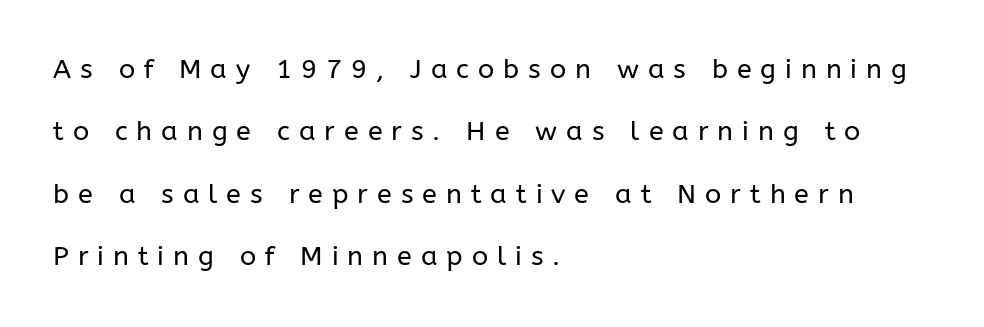
{"italic": "no", "bold": "no", "underline": "no", "align": "left", "line_spacing": "loose", "line_spacing_ratio": 2.31, "letter_spacing": "wide", "letter_spacing_em": 0.33, "glyph_px": 27}
